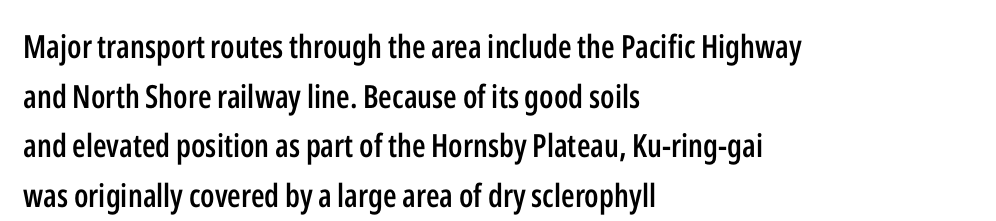
Check where the strokes stop: nothing finishes them off — pure sans. The type is set solid horizontally, with unmodified tracking. A bare baseline throughout the passage. Does the leading feel generous? No, just average. Emphasis by weight is partial: semibold. Is this a fixed-width face? No — the glyphs have proportional, varying widths.
